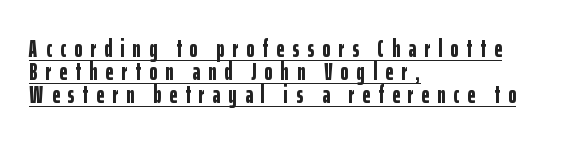
Q: Is the text bold? A: Yes.
Q: Is the text italic (slanted)? A: No, it is upright.
Q: Is the text underlined? A: Yes.
Q: How is the paragraph aligned? A: Left-aligned.
Q: Is the spacing between letters normal or unusually wide? A: Unusually wide.
Q: Is the spacing between lines tight, normal or loose? A: Tight.
